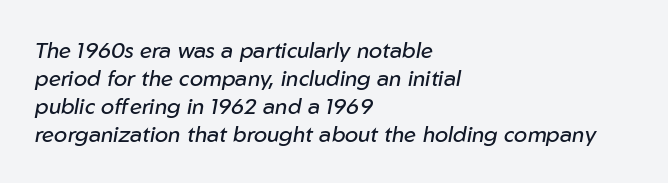
{"italic": "yes", "lean": "right", "slant_degrees": 10, "bold": "no", "underline": "no", "align": "left", "line_spacing": "normal", "line_spacing_ratio": 1.27, "letter_spacing": "normal", "letter_spacing_em": 0.0, "glyph_px": 22}
